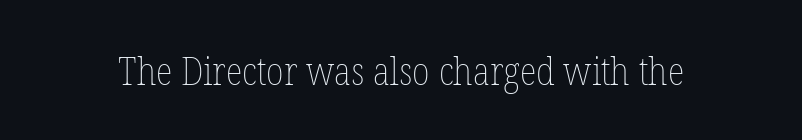
Bold? No — there's no thickening of the strokes. The letters stand upright; this is a roman face. The rendering uses natural spacing where letterforms have individual widths. Honestly, the letter spacing is just normal — you wouldn't notice it. Unmarked baselines from the first word to the last.
